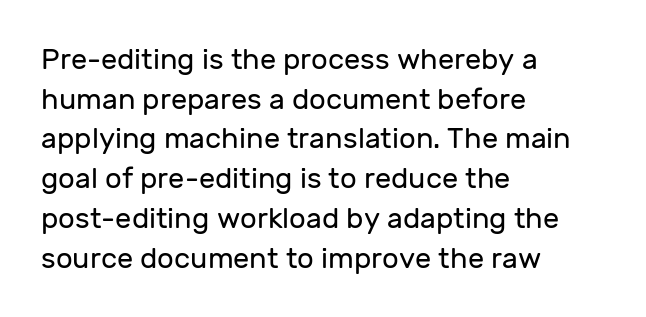
Look at the bottom of the vertical strokes: they stop flat, with no serifs. The letterforms sit shoulder to shoulder at normal distance. A classic flush-left, rag-right setting is used for this passage. Any mark beneath the type? The region is blank. Evenly set lines give the paragraph a standard silhouette.
